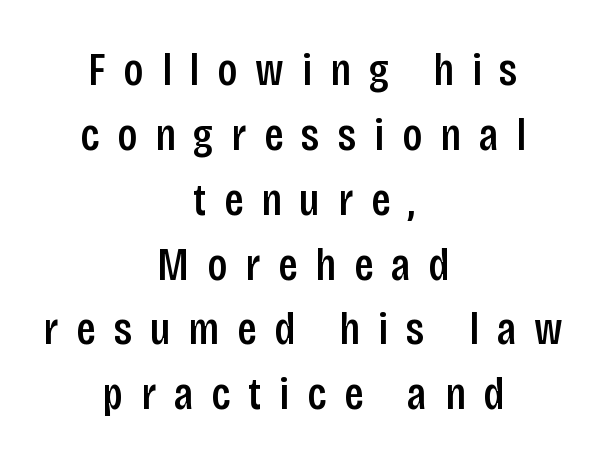
{"serif": "no", "italic": "no", "bold": "semi", "weight": "semibold", "width": "condensed", "stroke_contrast": "low", "x_height": "large", "monospaced": "no", "underline": "no", "align": "center", "line_spacing": "normal", "line_spacing_ratio": 1.41, "letter_spacing": "wide", "letter_spacing_em": 0.39, "glyph_px": 46}
